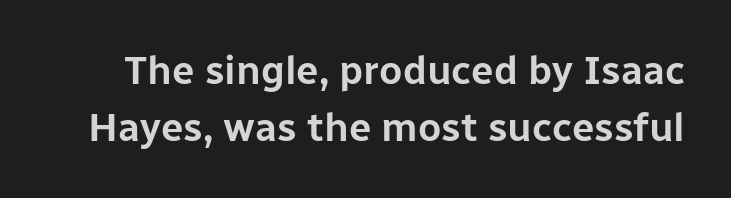
Q: Is the text italic (slanted)? A: No, it is upright.
Q: Is the typeface a serif or a sans-serif typeface? A: Sans-serif.
Q: Is the text underlined? A: No.
Q: Is the spacing between letters normal or unusually wide? A: Normal.
Q: Is the spacing between lines tight, normal or loose? A: Normal.
Q: Width (condensed, normal, or wide)? A: Normal.
Q: Stroke contrast? A: Low.
Q: x-height? A: Medium.
Q: Monospaced? A: No.
